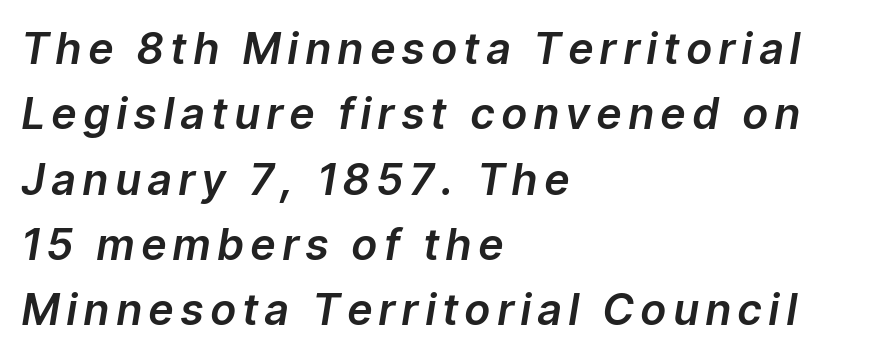
Q: Is the text italic (slanted)? A: Yes, it leans right by about 9 degrees.
Q: Is the text underlined? A: No.
Q: How is the paragraph aligned? A: Left-aligned.
Q: Is the spacing between lines tight, normal or loose? A: Normal.
Q: Width (condensed, normal, or wide)? A: Normal.
Q: Stroke contrast? A: Low.
Q: x-height? A: Medium.
Q: Monospaced? A: No.
